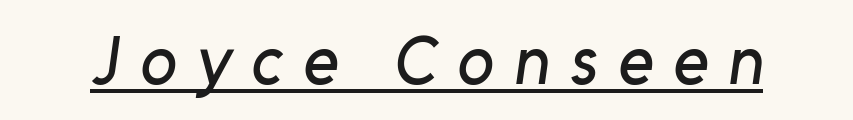
Q: Is the typeface a serif or a sans-serif typeface? A: Sans-serif.
Q: Is the text underlined? A: Yes.
Q: Is the spacing between letters normal or unusually wide? A: Unusually wide.
Q: Width (condensed, normal, or wide)? A: Normal.
Q: Stroke contrast? A: Low.
Q: x-height? A: Medium.
Q: Monospaced? A: No.
